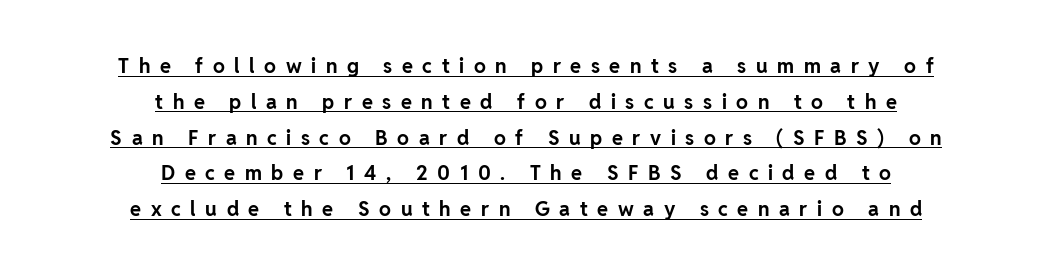
The image shows 20 px bold type, upright; set centered, line spacing 1.79x, unusually wide letter spacing (+0.48 em), underlined.
